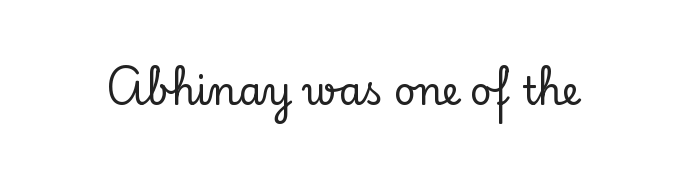
The image shows 38 px serif type, upright; set normal letter spacing, not underlined; low stroke contrast and a small x-height.
